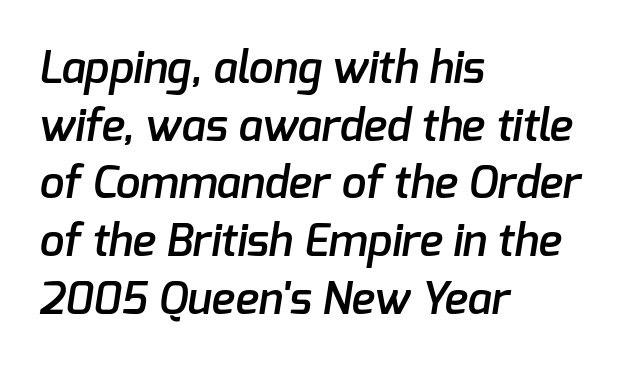
Each letter keeps its own natural width here, so spacing adapts to shape. Vertical spacing — default. In terms of weight, the rendering is demibold, just under bold. Caption: multi-line text, flush left, ragged right. Serif or sans? Sans — the stroke terminals are bare. Inter-character spacing is left at the font's built-in metrics.
